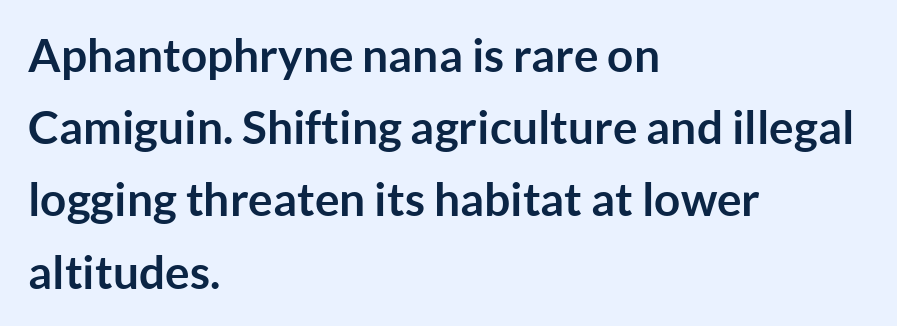
Q: Is the text bold? A: Yes.
Q: Is the text italic (slanted)? A: No, it is upright.
Q: Is the typeface a serif or a sans-serif typeface? A: Sans-serif.
Q: Is the text underlined? A: No.
Q: How is the paragraph aligned? A: Left-aligned.
Q: Is the spacing between letters normal or unusually wide? A: Normal.
Q: Is the spacing between lines tight, normal or loose? A: Normal.
Q: Width (condensed, normal, or wide)? A: Normal.
Q: Stroke contrast? A: Low.
Q: x-height? A: Medium.
Q: Monospaced? A: No.
